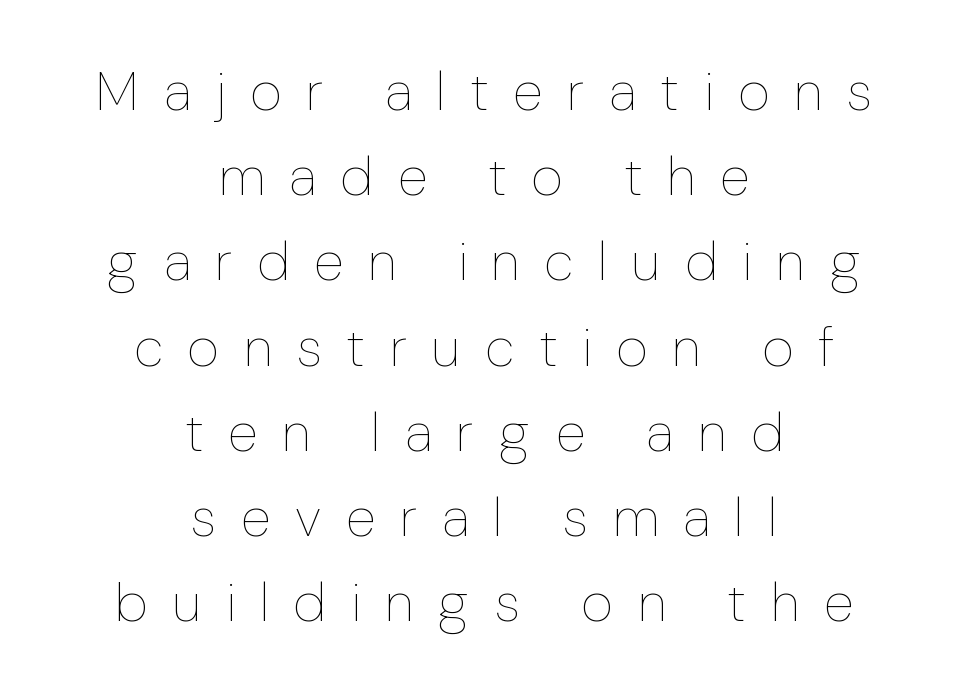
{"italic": "no", "bold": "no", "weight": "thin", "width": "normal", "stroke_contrast": "low", "x_height": "medium", "monospaced": "no", "underline": "no", "align": "center", "line_spacing": "normal", "line_spacing_ratio": 1.55, "letter_spacing": "wide", "letter_spacing_em": 0.45, "glyph_px": 55}
